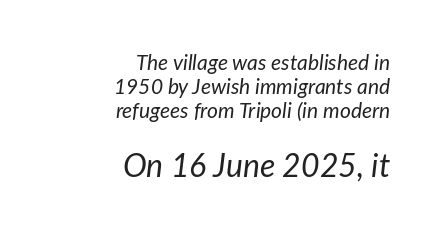
Is the type slanted? Yes — the strokes lean at a clear angle. This layout puts the modest block above and the oversized block below. The horizontal fit of the characters is conventional and even. Looks like regular typesetting: each glyph gets only the width it needs. Caption: multi-line text, flush right, ragged left. Anything drawn beneath the words? Only blank space.
